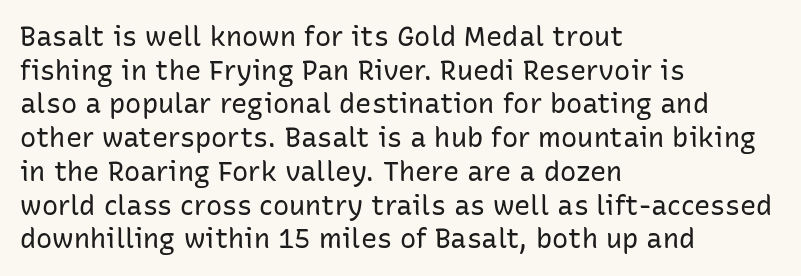
{"italic": "no", "bold": "no", "underline": "no", "align": "left", "line_spacing": "normal", "line_spacing_ratio": 1.25, "letter_spacing": "normal", "letter_spacing_em": 0.0, "glyph_px": 27}
